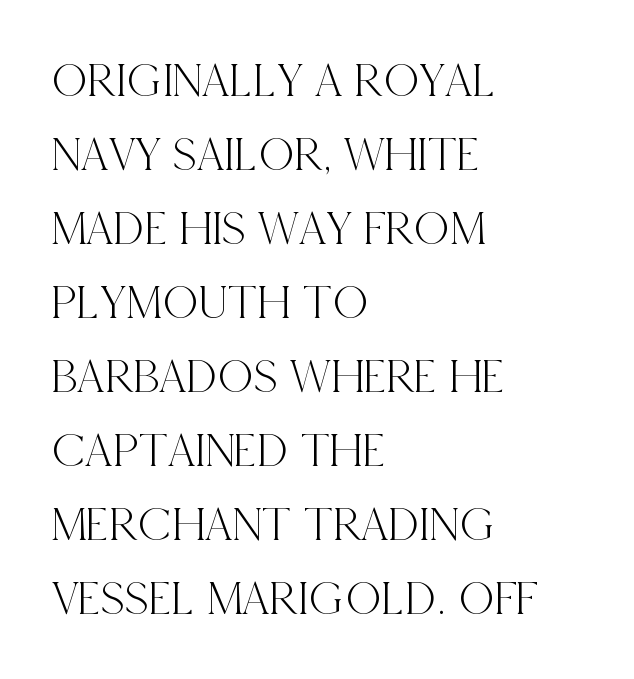
The image shows 49 px condensed serif type, upright; set left-aligned, normal line spacing (1.51x), normal letter spacing, not underlined; a large x-height.
